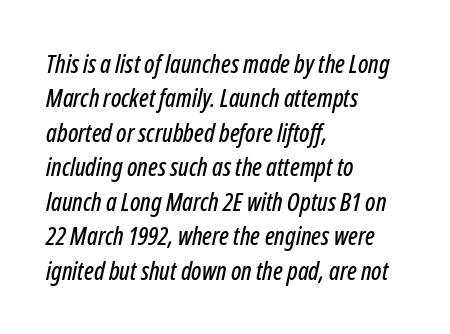
The image shows 25 px text type, italic (leaning right); set left-aligned, normal line spacing (1.38x), normal letter spacing, not underlined.
